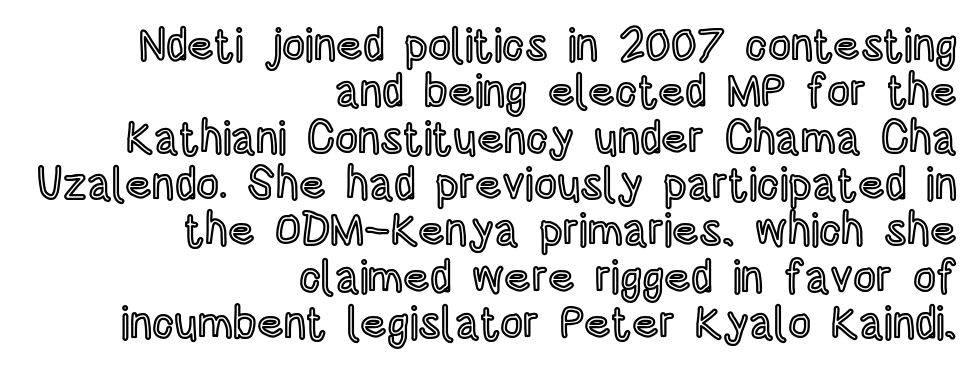
The image shows 45 px condensed type, upright; set right-aligned, tight line spacing (1.03x), normal letter spacing, not underlined; a large x-height.
